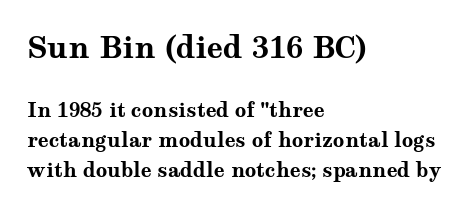
The image shows 30 px bold, wide serif type, upright; set left-aligned, normal line spacing (1.5x), normal letter spacing, not underlined; the first (top) block is 1.5x larger; medium stroke contrast and a medium x-height.
